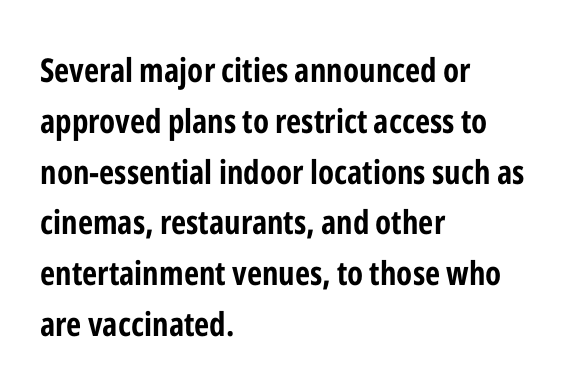
Q: Is the text bold? A: Yes.
Q: Is the text italic (slanted)? A: No, it is upright.
Q: Is the typeface a serif or a sans-serif typeface? A: Sans-serif.
Q: Is the text underlined? A: No.
Q: How is the paragraph aligned? A: Left-aligned.
Q: Is the spacing between letters normal or unusually wide? A: Normal.
Q: Is the spacing between lines tight, normal or loose? A: Normal.
Q: Width (condensed, normal, or wide)? A: Condensed.
Q: Stroke contrast? A: Low.
Q: x-height? A: Medium.
Q: Monospaced? A: No.
